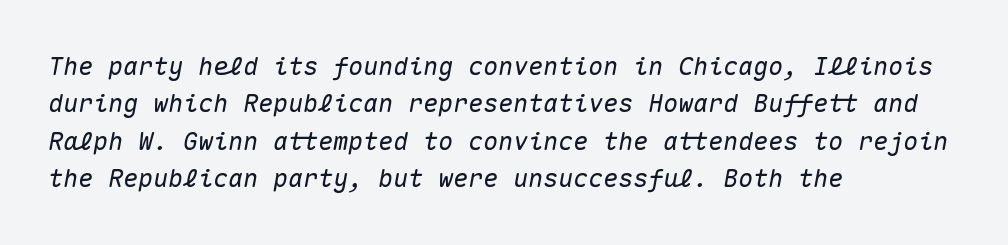
Is the block centered? No — it sits flush against the left margin. Students, observe: this is what conventionally led text looks like. These lines keep a tight, regular rhythm from letter to letter. Any mark beneath the type? The region is blank. This is oblique type, the kind used for emphasis or titles.
